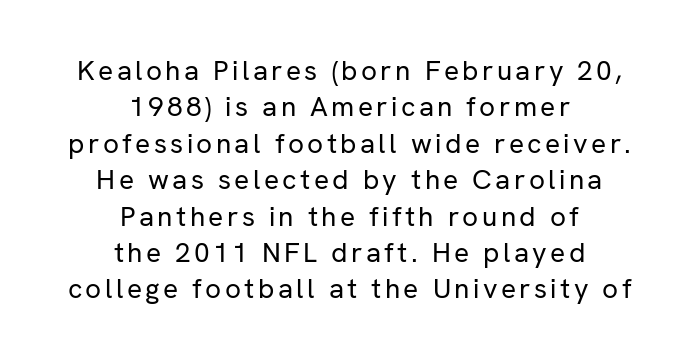
Q: Is the text bold? A: No.
Q: Is the text italic (slanted)? A: No, it is upright.
Q: Is the typeface a serif or a sans-serif typeface? A: Sans-serif.
Q: Is the text underlined? A: No.
Q: How is the paragraph aligned? A: Centered.
Q: Is the spacing between lines tight, normal or loose? A: Normal.
Q: Width (condensed, normal, or wide)? A: Normal.
Q: Stroke contrast? A: Low.
Q: x-height? A: Medium.
Q: Monospaced? A: No.
